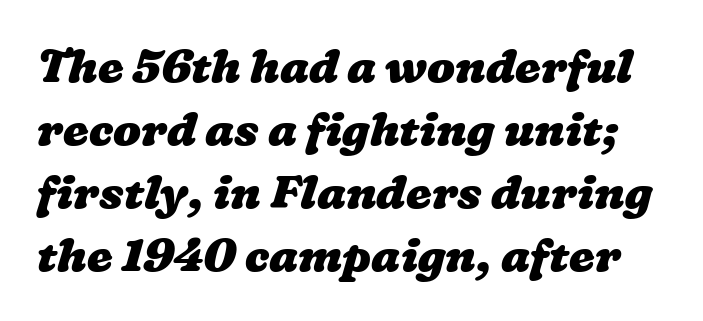
{"bold": "yes", "weight": "heavy", "width": "wide", "stroke_contrast": "low", "x_height": "medium", "monospaced": "no", "underline": "no", "line_spacing": "normal", "line_spacing_ratio": 1.37, "letter_spacing": "normal", "letter_spacing_em": 0.0, "glyph_px": 46}
